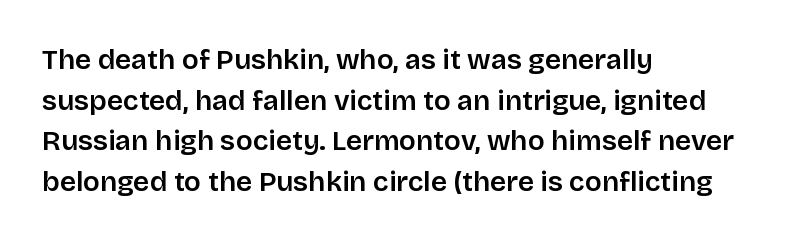
Q: Is the text italic (slanted)? A: No, it is upright.
Q: Is the typeface a serif or a sans-serif typeface? A: Sans-serif.
Q: Is the text underlined? A: No.
Q: How is the paragraph aligned? A: Left-aligned.
Q: Is the spacing between letters normal or unusually wide? A: Normal.
Q: Is the spacing between lines tight, normal or loose? A: Normal.
Q: Width (condensed, normal, or wide)? A: Normal.
Q: Stroke contrast? A: Low.
Q: x-height? A: Large.
Q: Monospaced? A: No.
